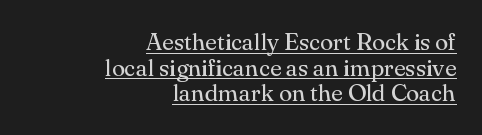
Every character sits straight up, as roman type does. Horizontal alignment here is rightward, an uncommon choice for prose. These lines keep a tight, regular rhythm from letter to letter. Unbolded letterforms with no extra heft. Every word sits above its own underline. The passage shown stacks its lines with hardly any gap.
